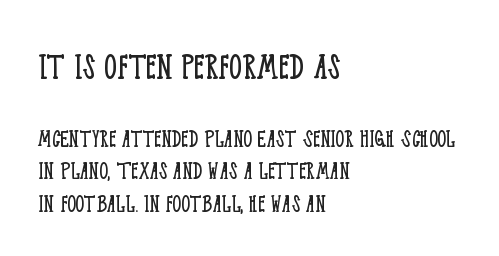
The image shows 41 px light, condensed serif type, upright; set left-aligned, line spacing 1.2x, normal letter spacing, not underlined; the first (top) block is 1.52x larger; low stroke contrast and a large x-height.
